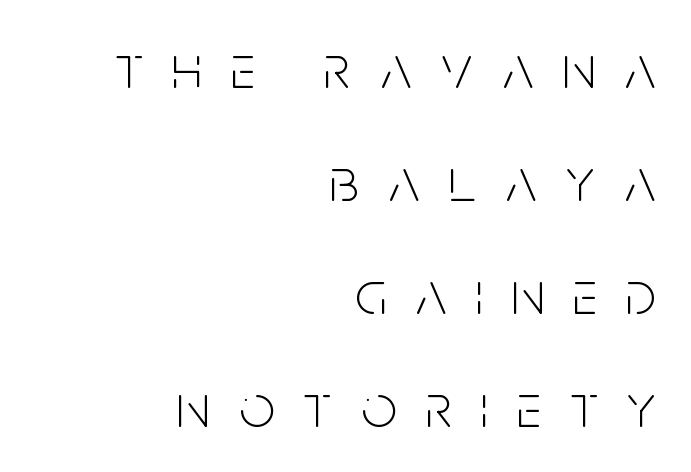
Q: Is the text bold? A: No.
Q: Is the text italic (slanted)? A: No, it is upright.
Q: Is the typeface a serif or a sans-serif typeface? A: Sans-serif.
Q: Is the text underlined? A: No.
Q: How is the paragraph aligned? A: Right-aligned.
Q: Is the spacing between letters normal or unusually wide? A: Unusually wide.
Q: Width (condensed, normal, or wide)? A: Condensed.
Q: Stroke contrast? A: Low.
Q: x-height? A: Large.
Q: Monospaced? A: No.
